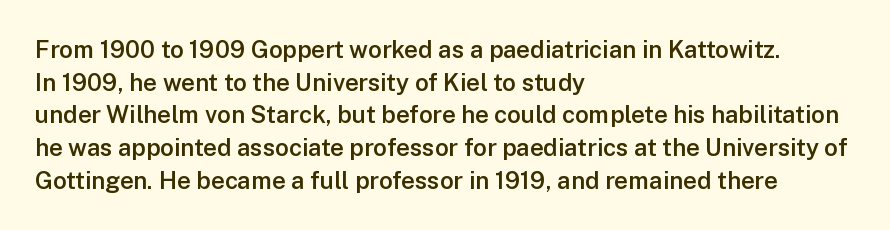
{"italic": "no", "bold": "semi", "underline": "no", "align": "left", "line_spacing": "normal", "line_spacing_ratio": 1.36, "letter_spacing": "normal", "letter_spacing_em": 0.0, "glyph_px": 24}
